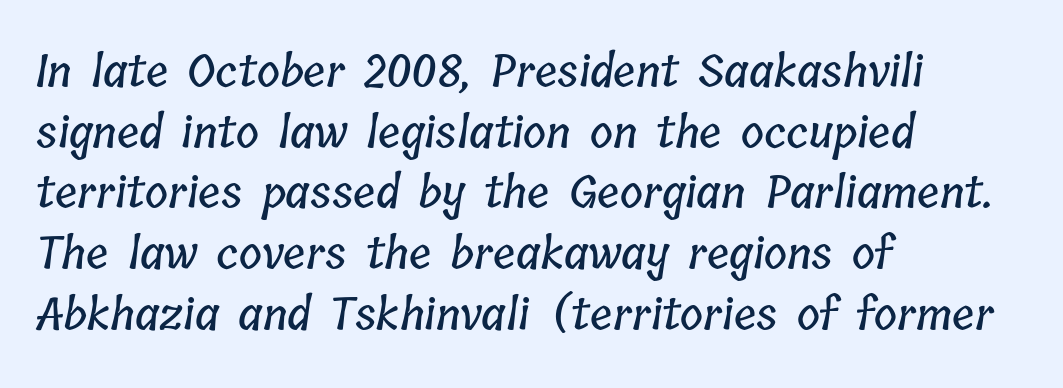
Q: Is the text underlined? A: No.
Q: How is the paragraph aligned? A: Left-aligned.
Q: Is the spacing between letters normal or unusually wide? A: Normal.
Q: Is the spacing between lines tight, normal or loose? A: Normal.
Q: Width (condensed, normal, or wide)? A: Condensed.
Q: Stroke contrast? A: Low.
Q: x-height? A: Medium.
Q: Monospaced? A: No.
